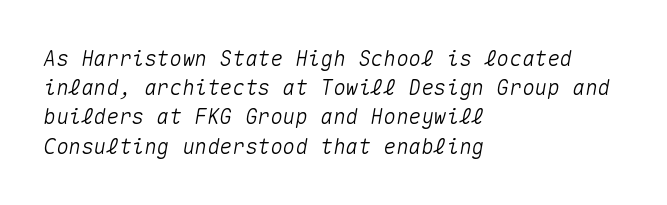
The tracking reads as untouched default to a designer's eye. The typesetter chose a ragged-right arrangement here. Nobody drew a line under any word here. Every character sits at an angle, as italics do. Reading down the column, the eye jumps a familiar distance to each next line.
